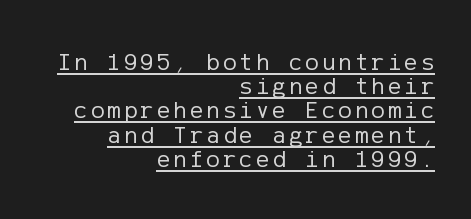
The image shows 25 px text type, upright; set right-aligned, tight line spacing (0.97x), underlined.
